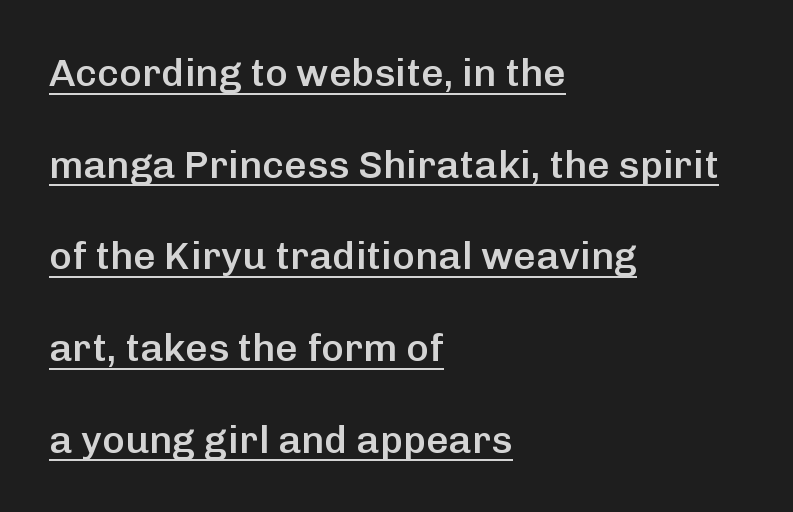
{"serif": "no", "italic": "no", "bold": "semi", "weight": "semibold", "width": "normal", "stroke_contrast": "low", "x_height": "medium", "monospaced": "no", "underline": "yes", "align": "left", "line_spacing": "loose", "line_spacing_ratio": 2.35, "letter_spacing": "normal", "letter_spacing_em": 0.0, "glyph_px": 39}
